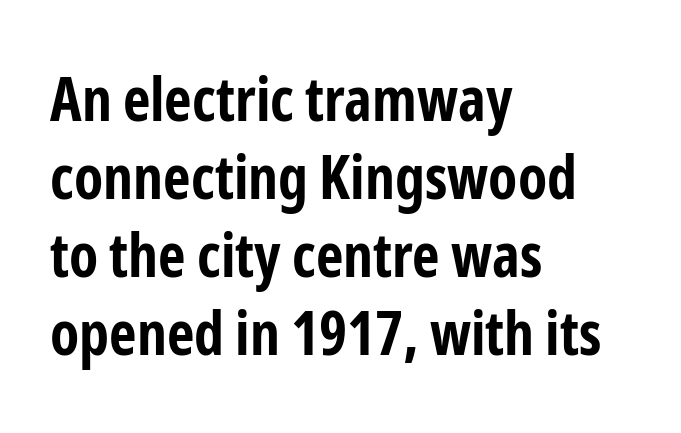
If you drew a ruler down the left edge, every line would touch it. This rendering employs a face without finishing strokes, i.e., a sans-serif. Pretty heavy lettering here — definitely bold. Posture: straight, roman, zero tilt. These lines are rendered in a variable-pitch font.
